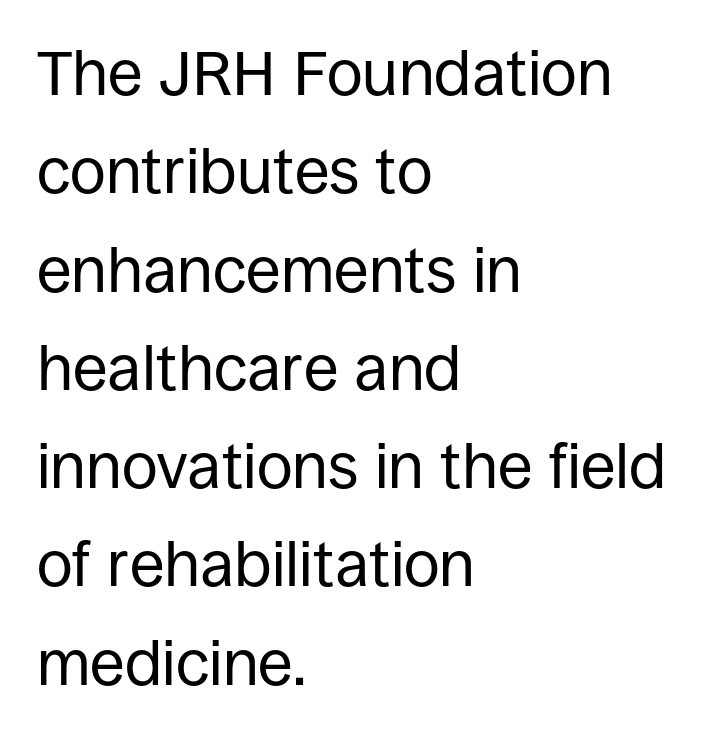
{"serif": "no", "italic": "no", "bold": "no", "weight": "regular", "width": "normal", "stroke_contrast": "low", "x_height": "large", "monospaced": "no", "underline": "no", "align": "left", "line_spacing": "normal", "line_spacing_ratio": 1.56, "letter_spacing": "normal", "letter_spacing_em": 0.0, "glyph_px": 63}
